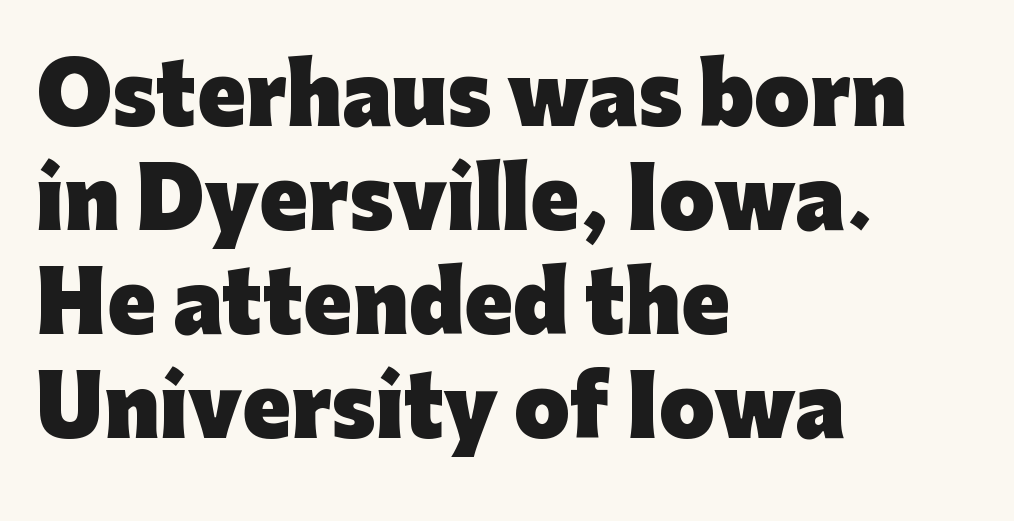
Vertical strokes here are truly vertical. Teacher's note: observe the even left margin — that is flush-left alignment. Any mark beneath the type? The region is blank. Vertical spacing — default. Note the varied advance widths — an 'i' is clearly narrower than an 'm'.
